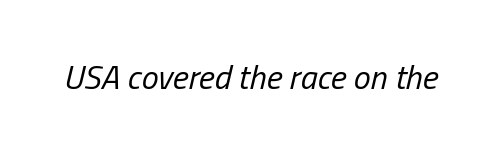
{"italic": "yes", "lean": "right", "slant_degrees": 13, "bold": "no", "weight": "regular", "width": "condensed", "stroke_contrast": "low", "x_height": "medium", "monospaced": "no", "underline": "no", "letter_spacing": "normal", "letter_spacing_em": 0.0, "glyph_px": 34}
